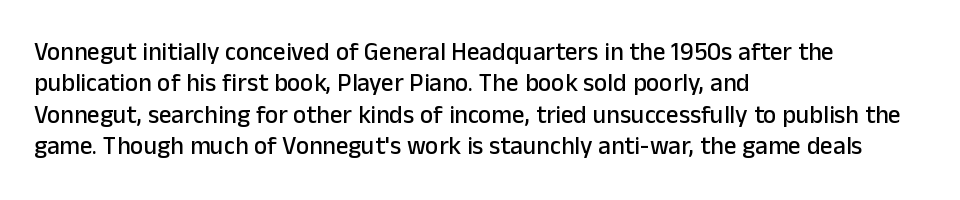
The image shows 25 px text type, upright; set left-aligned, normal line spacing (1.26x), normal letter spacing, not underlined.
